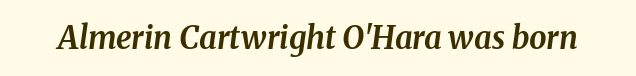
The image shows 31 px bold type, italic (leaning right); set normal letter spacing, not underlined; medium stroke contrast and a medium x-height.
